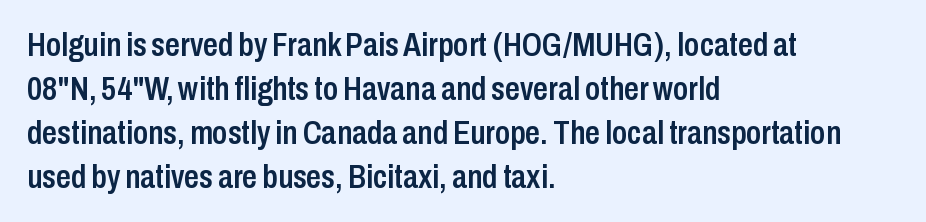
The image shows 33 px semibold, condensed sans-serif type, upright; set left-aligned, normal line spacing (1.33x), normal letter spacing, not underlined; low stroke contrast and a medium x-height.
